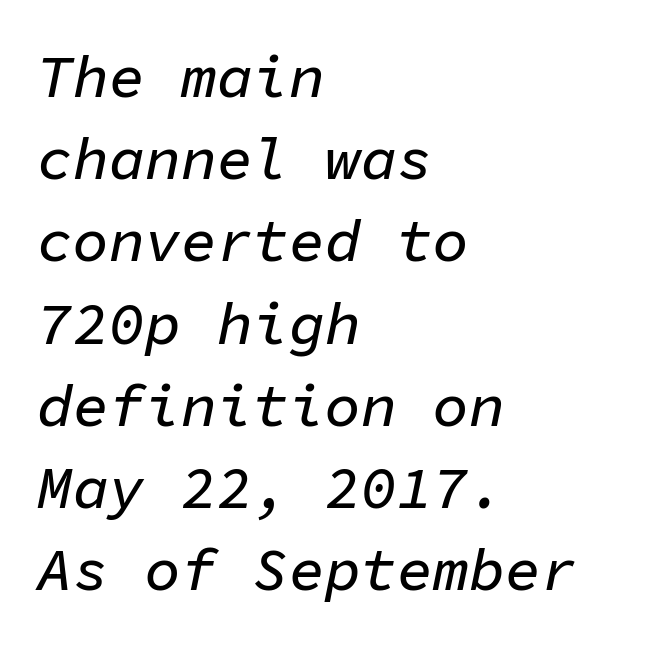
The image shows 60 px text type, italic (leaning right), monospaced; set left-aligned, normal line spacing (1.37x), normal letter spacing, not underlined; low stroke contrast and a medium x-height.
